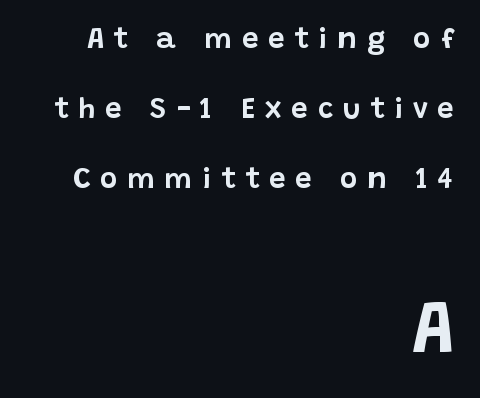
The image shows 75 px sans-serif type, upright; set right-aligned, loose line spacing (2.34x), unusually wide letter spacing (+0.32 em), not underlined; the second (bottom) block is 2.5x larger; low stroke contrast and a large x-height.
